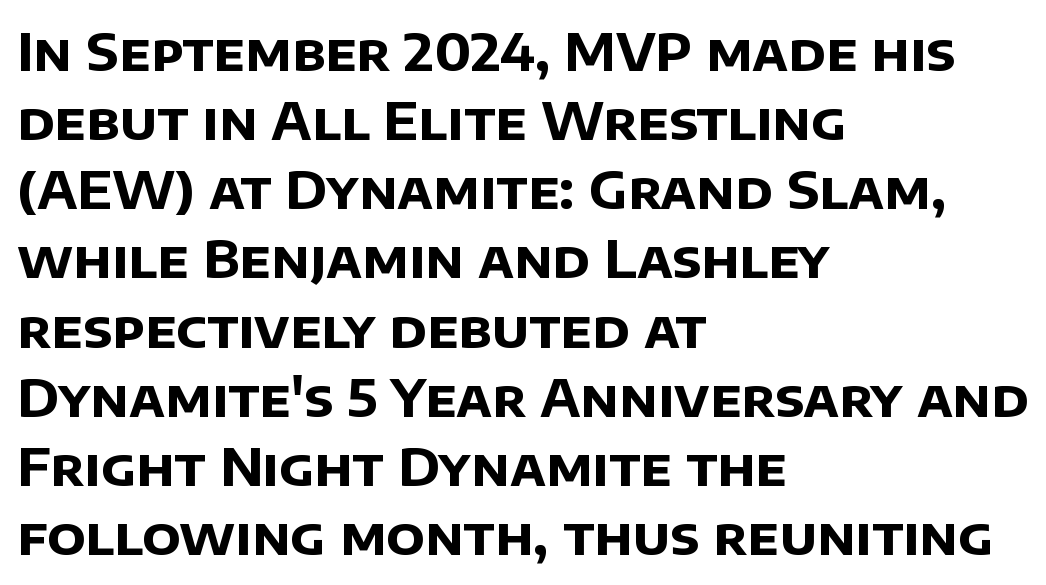
The image shows 52 px bold sans-serif type; set left-aligned, normal line spacing (1.33x), normal letter spacing, not underlined; low stroke contrast and a large x-height.
